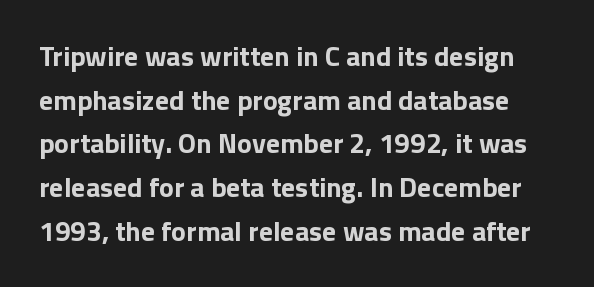
{"serif": "no", "italic": "no", "bold": "yes", "weight": "bold", "width": "normal", "stroke_contrast": "low", "x_height": "medium", "monospaced": "no", "underline": "no", "line_spacing": "normal", "line_spacing_ratio": 1.56, "letter_spacing": "normal", "letter_spacing_em": 0.0, "glyph_px": 28}
